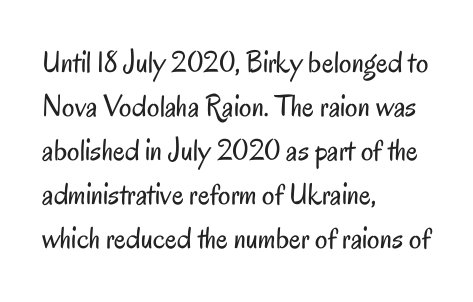
Does the copy run flush right? No — it runs flush left. This is roman type, the default non-slanted kind. Each stroke keeps to a modest, everyday thickness or less. This sample uses a sans-serif face.
